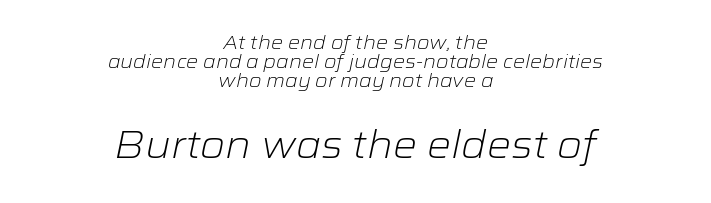
Q: Is the text bold? A: No.
Q: Is the text italic (slanted)? A: Yes, it leans right by about 12 degrees.
Q: Is the text underlined? A: No.
Q: How is the paragraph aligned? A: Centered.
Q: Is the spacing between letters normal or unusually wide? A: Normal.
Q: Is the spacing between lines tight, normal or loose? A: Tight.
Q: Which block of text is set in a larger size, the first (top) or the second (bottom)? A: The second (bottom) one.
Q: Width (condensed, normal, or wide)? A: Wide.
Q: Stroke contrast? A: Low.
Q: x-height? A: Medium.
Q: Monospaced? A: No.
